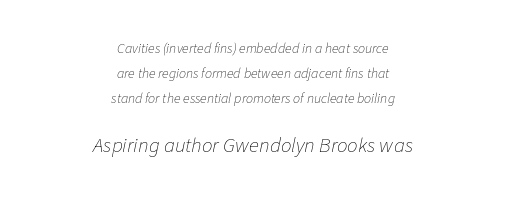
Q: Is the text bold? A: No.
Q: Is the text italic (slanted)? A: Yes, it leans right by about 11 degrees.
Q: Is the text underlined? A: No.
Q: How is the paragraph aligned? A: Centered.
Q: Is the spacing between letters normal or unusually wide? A: Normal.
Q: Which block of text is set in a larger size, the first (top) or the second (bottom)? A: The second (bottom) one.
